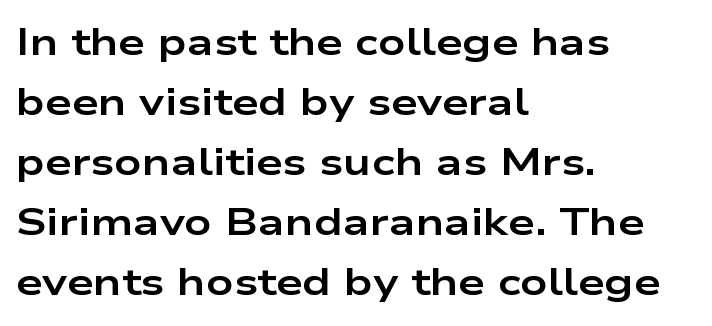
The image shows 38 px bold, wide sans-serif type, upright; set left-aligned, normal line spacing (1.58x), normal letter spacing, not underlined; low stroke contrast and a medium x-height.
